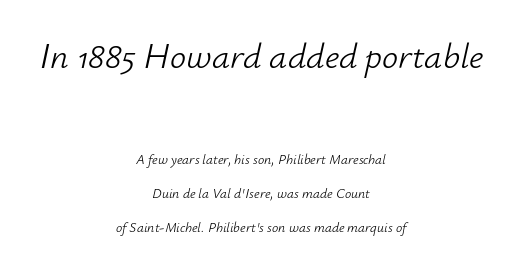
Q: Is the text bold? A: No.
Q: Is the text italic (slanted)? A: Yes, it leans right by about 12 degrees.
Q: Is the text underlined? A: No.
Q: How is the paragraph aligned? A: Centered.
Q: Is the spacing between letters normal or unusually wide? A: Normal.
Q: Is the spacing between lines tight, normal or loose? A: Loose.
Q: Which block of text is set in a larger size, the first (top) or the second (bottom)? A: The first (top) one.
Q: Width (condensed, normal, or wide)? A: Normal.
Q: Stroke contrast? A: Low.
Q: x-height? A: Small.
Q: Monospaced? A: No.
